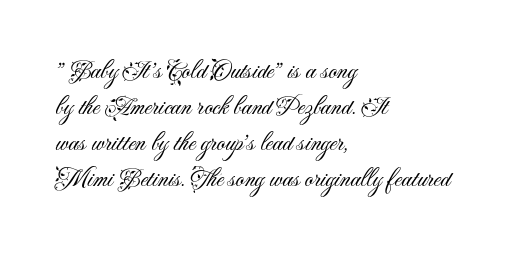
The image shows 26 px text type; set left-aligned, normal line spacing (1.39x), normal letter spacing, not underlined.
